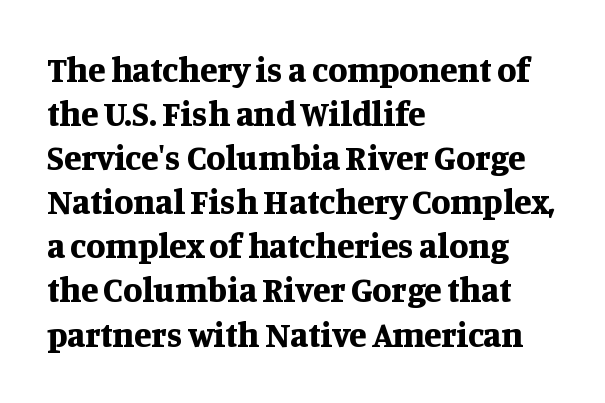
This sample uses plain, unmodified letter spacing. Spacing verdict: proportional, widths tailored to each character. This rendering uses left alignment, leaving the right contour irregular. Tall strokes in this sample are plumb rather than angled. Does the leading feel generous? No, just average. Weight: bold.
